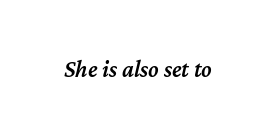
{"italic": "yes", "lean": "right", "slant_degrees": 12, "bold": "semi", "underline": "no", "letter_spacing": "normal", "letter_spacing_em": 0.0, "glyph_px": 24}
